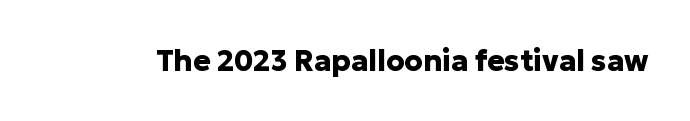
{"serif": "no", "italic": "no", "bold": "yes", "weight": "heavy", "width": "normal", "stroke_contrast": "low", "x_height": "medium", "monospaced": "no", "underline": "no", "letter_spacing": "normal", "letter_spacing_em": 0.0, "glyph_px": 29}
